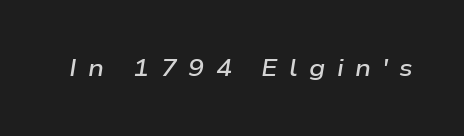
Q: Is the text bold? A: Semi-bold.
Q: Is the text italic (slanted)? A: Yes, it leans right by about 9 degrees.
Q: Is the text underlined? A: No.
Q: Is the spacing between letters normal or unusually wide? A: Unusually wide.
